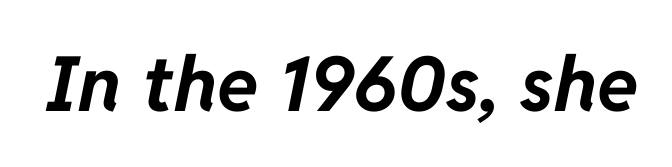
{"italic": "yes", "lean": "right", "slant_degrees": 11, "bold": "yes", "weight": "bold", "width": "normal", "stroke_contrast": "low", "x_height": "medium", "monospaced": "no", "underline": "no", "letter_spacing": "normal", "letter_spacing_em": 0.0, "glyph_px": 76}
